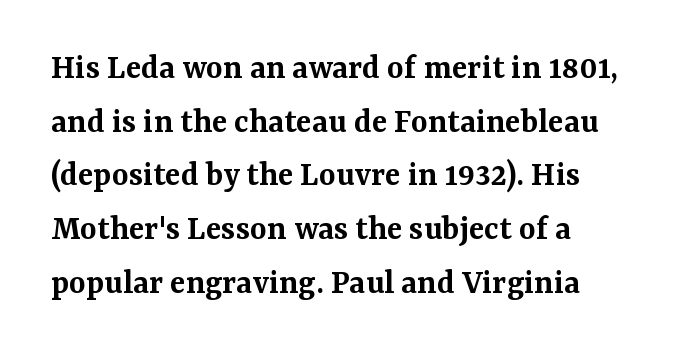
The image shows 36 px semibold serif type, upright; set left-aligned, normal line spacing (1.49x), normal letter spacing, not underlined; medium stroke contrast and a medium x-height.
